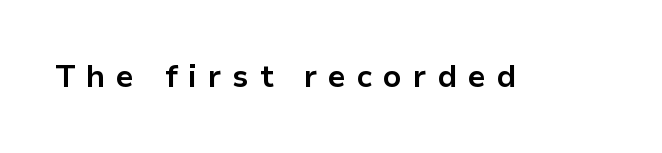
{"serif": "no", "italic": "no", "bold": "yes", "weight": "bold", "width": "normal", "stroke_contrast": "low", "x_height": "medium", "monospaced": "no", "underline": "no", "letter_spacing": "wide", "letter_spacing_em": 0.35, "glyph_px": 31}
